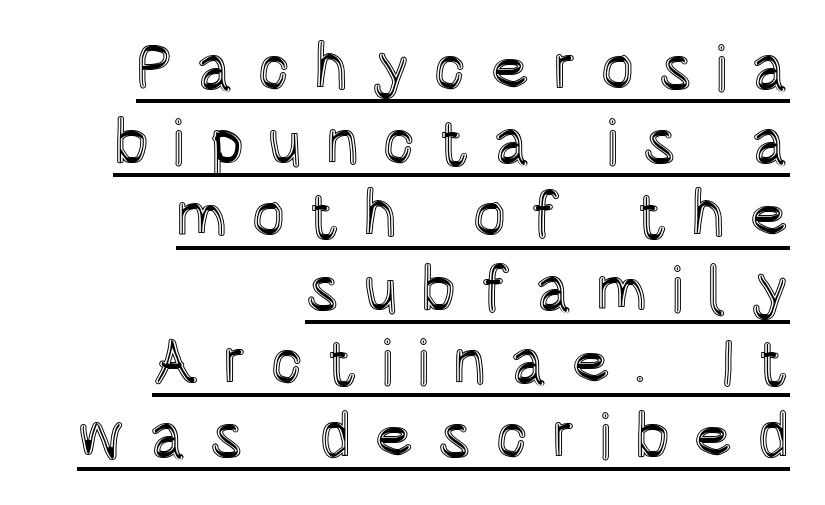
{"italic": "no", "width": "condensed", "x_height": "large", "monospaced": "no", "underline": "yes", "align": "right", "line_spacing": "tight", "line_spacing_ratio": 1.15, "letter_spacing": "wide", "letter_spacing_em": 0.36, "glyph_px": 64}
